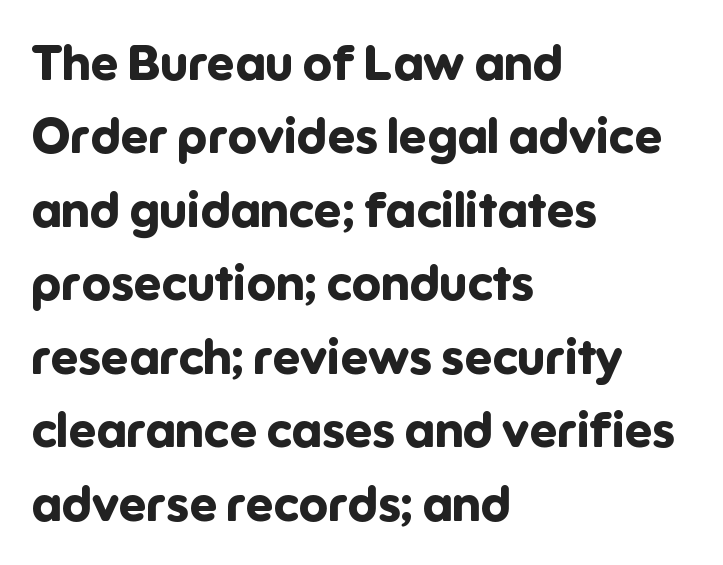
Q: Is the text bold? A: Yes.
Q: Is the text italic (slanted)? A: No, it is upright.
Q: Is the typeface a serif or a sans-serif typeface? A: Sans-serif.
Q: Is the text underlined? A: No.
Q: How is the paragraph aligned? A: Left-aligned.
Q: Is the spacing between letters normal or unusually wide? A: Normal.
Q: Is the spacing between lines tight, normal or loose? A: Normal.
Q: Width (condensed, normal, or wide)? A: Normal.
Q: Stroke contrast? A: Low.
Q: x-height? A: Medium.
Q: Monospaced? A: No.
